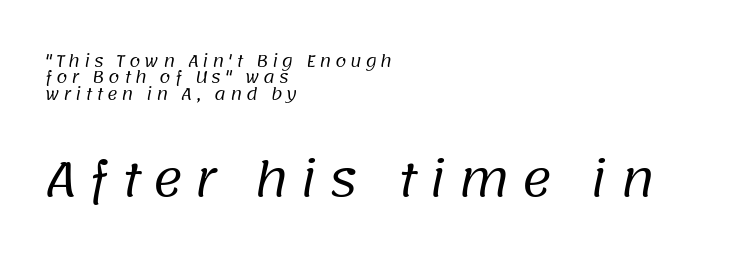
{"serif": "no", "bold": "no", "weight": "regular", "width": "normal", "stroke_contrast": "low", "x_height": "large", "monospaced": "no", "underline": "no", "align": "left", "line_spacing": "tight", "line_spacing_ratio": 1.02, "letter_spacing": "wide", "letter_spacing_em": 0.24, "larger_block": "second", "size_ratio": 2.94, "glyph_px": 47}
